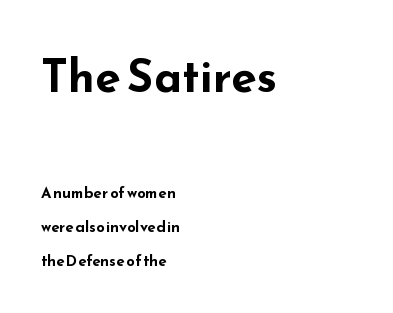
{"serif": "no", "italic": "no", "bold": "yes", "weight": "bold", "width": "wide", "stroke_contrast": "low", "x_height": "small", "monospaced": "no", "underline": "no", "align": "left", "line_spacing": "loose", "line_spacing_ratio": 2.25, "letter_spacing": "normal", "letter_spacing_em": 0.0, "larger_block": "first", "size_ratio": 3.07, "glyph_px": 46}
